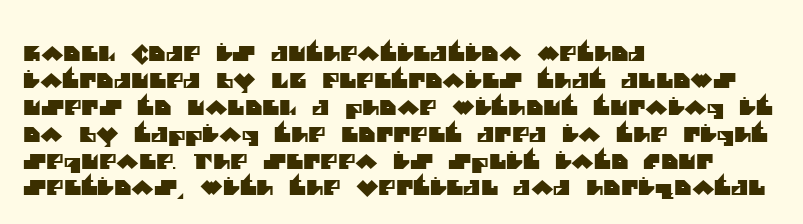
Q: Is the text underlined? A: No.
Q: How is the paragraph aligned? A: Left-aligned.
Q: Is the spacing between letters normal or unusually wide? A: Normal.
Q: Is the spacing between lines tight, normal or loose? A: Normal.
